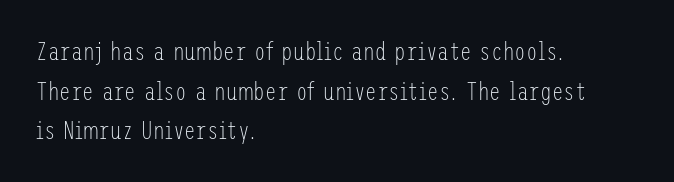
Q: Is the text bold? A: No.
Q: Is the text italic (slanted)? A: No, it is upright.
Q: Is the text underlined? A: No.
Q: How is the paragraph aligned? A: Left-aligned.
Q: Is the spacing between letters normal or unusually wide? A: Normal.
Q: Is the spacing between lines tight, normal or loose? A: Normal.
